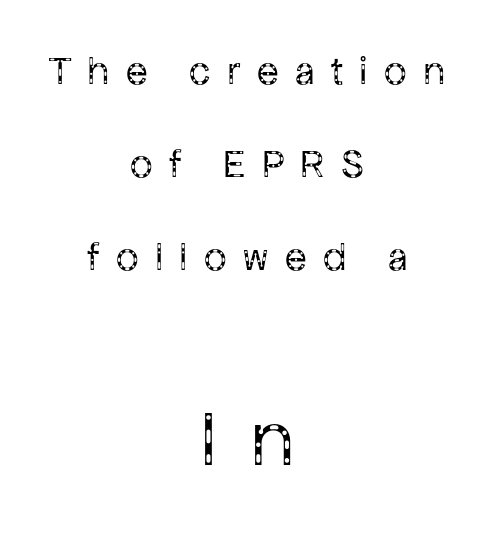
Leftover space on each line is divided equally before and after the words. The typeface chosen for these lines omits serifs. Check the space under the baseline: it is left empty. The letters are spread apart with noticeably loose tracking.
